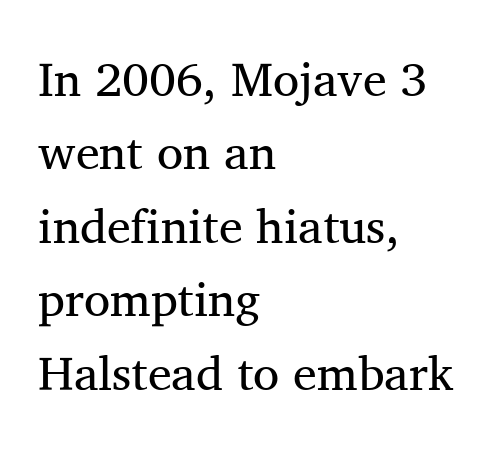
Q: Is the text bold? A: No.
Q: Is the text italic (slanted)? A: No, it is upright.
Q: Is the typeface a serif or a sans-serif typeface? A: Serif.
Q: Is the text underlined? A: No.
Q: How is the paragraph aligned? A: Left-aligned.
Q: Is the spacing between letters normal or unusually wide? A: Normal.
Q: Is the spacing between lines tight, normal or loose? A: Normal.
Q: Width (condensed, normal, or wide)? A: Normal.
Q: Stroke contrast? A: Medium.
Q: x-height? A: Medium.
Q: Monospaced? A: No.
